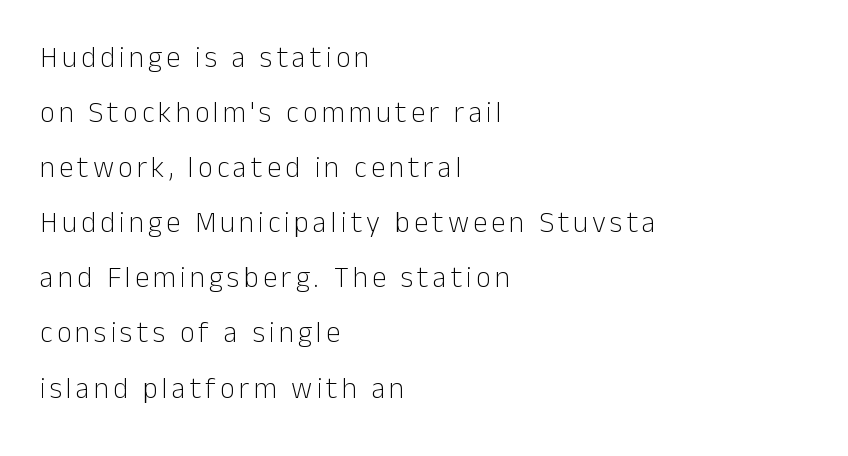
The image shows 29 px light sans-serif type, upright; set left-aligned, loose line spacing (1.9x), not underlined; low stroke contrast and a medium x-height.
